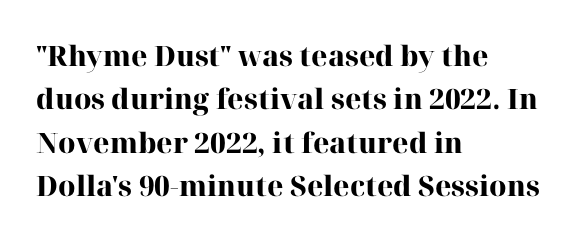
Think of a printed novel: that variable character pitch is what you see here. The block of text has a typical density, with ordinary space between rows. Standard letterfit; no display-style spreading of the glyphs. Descender tails drop into unmarked territory. Every row of glyphs begins at an identical x-position on the left. Classification — serif.
